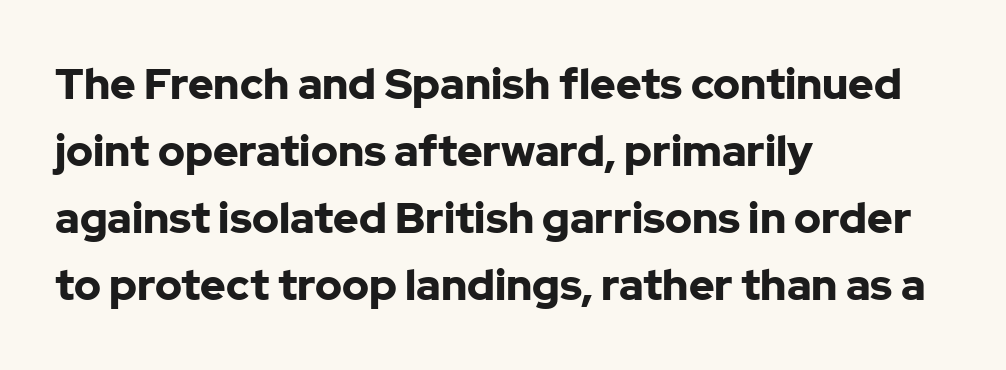
The image shows 43 px bold sans-serif type, upright; set left-aligned, normal line spacing (1.56x), normal letter spacing, not underlined; low stroke contrast and a medium x-height.
